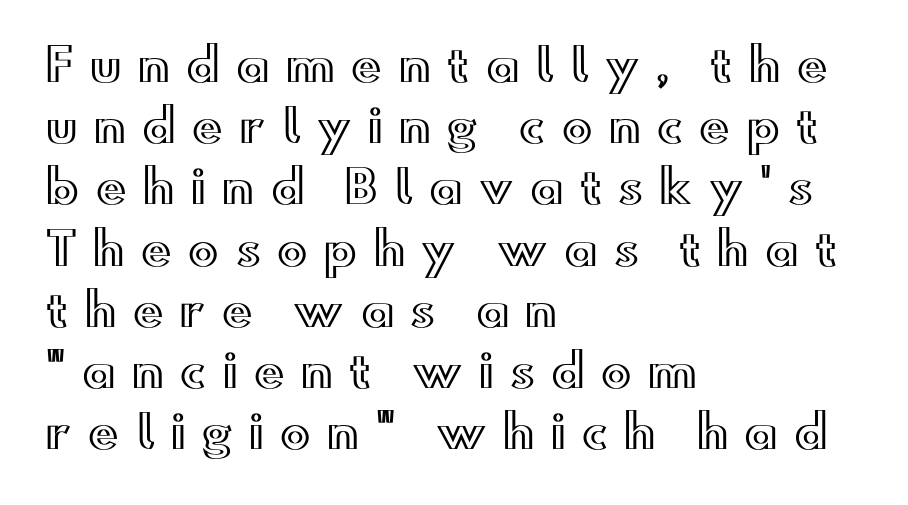
Q: Is the text italic (slanted)? A: No, it is upright.
Q: Is the text underlined? A: No.
Q: How is the paragraph aligned? A: Left-aligned.
Q: Is the spacing between letters normal or unusually wide? A: Unusually wide.
Q: Is the spacing between lines tight, normal or loose? A: Normal.
Q: Width (condensed, normal, or wide)? A: Wide.
Q: x-height? A: Small.
Q: Monospaced? A: No.
